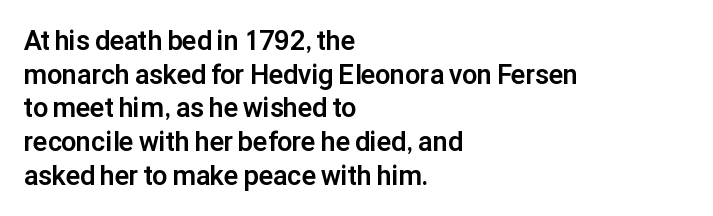
Q: Is the text bold? A: Yes.
Q: Is the text italic (slanted)? A: No, it is upright.
Q: Is the text underlined? A: No.
Q: How is the paragraph aligned? A: Left-aligned.
Q: Is the spacing between letters normal or unusually wide? A: Normal.
Q: Is the spacing between lines tight, normal or loose? A: Normal.
